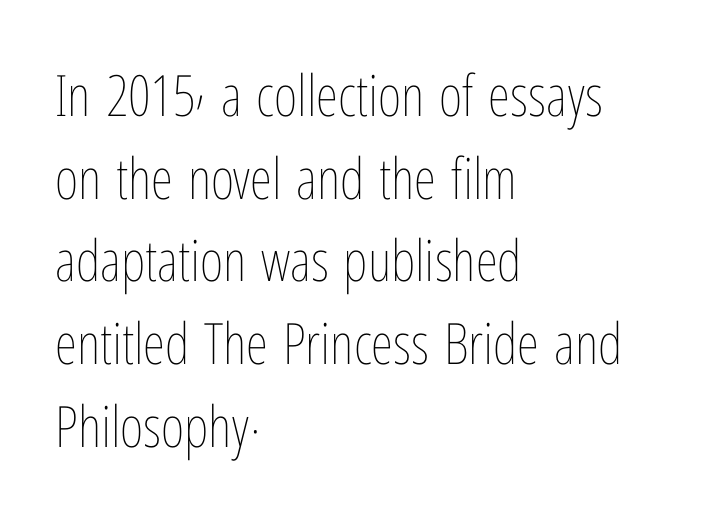
Posture: upright roman. The letters sit at their default tracking, neither squeezed nor spread. This sample has the flowing, uneven cadence of proportional lettering. A normal amount of white space separates one row of letters from the next.
